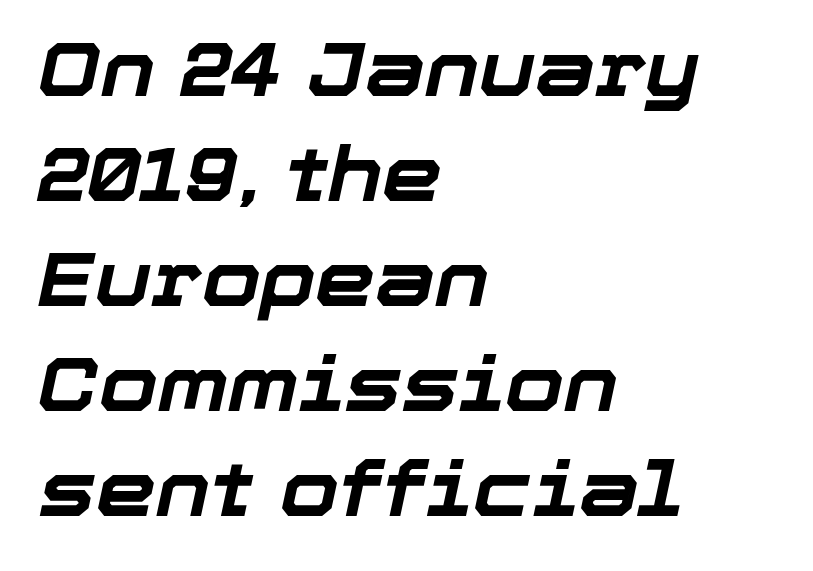
The passage is arranged the way most books set body copy — flush left. Standard letterfit; no display-style spreading of the glyphs. The space between consecutive lines is moderate. The sample has been set heavy, in full bold.
